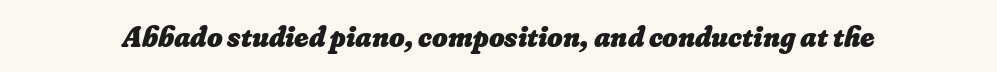
Q: Is the text bold? A: Yes.
Q: Is the text underlined? A: No.
Q: Is the spacing between letters normal or unusually wide? A: Normal.
Q: Width (condensed, normal, or wide)? A: Normal.
Q: Stroke contrast? A: Low.
Q: x-height? A: Small.
Q: Monospaced? A: No.
